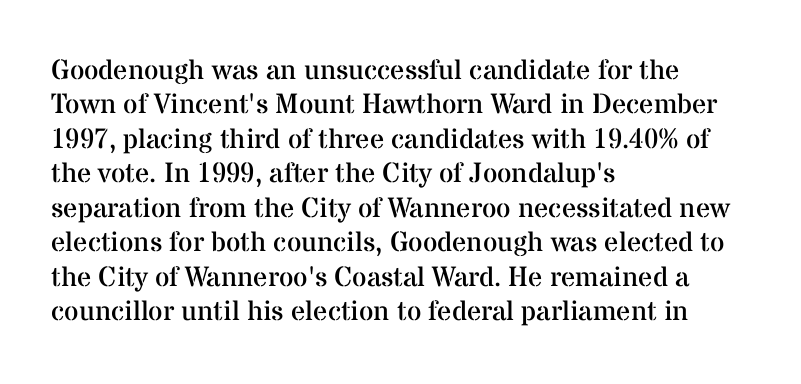
Q: Is the text bold? A: No.
Q: Is the text italic (slanted)? A: No, it is upright.
Q: Is the typeface a serif or a sans-serif typeface? A: Serif.
Q: Is the text underlined? A: No.
Q: How is the paragraph aligned? A: Left-aligned.
Q: Is the spacing between letters normal or unusually wide? A: Normal.
Q: Width (condensed, normal, or wide)? A: Normal.
Q: Stroke contrast? A: Medium.
Q: x-height? A: Medium.
Q: Monospaced? A: No.
